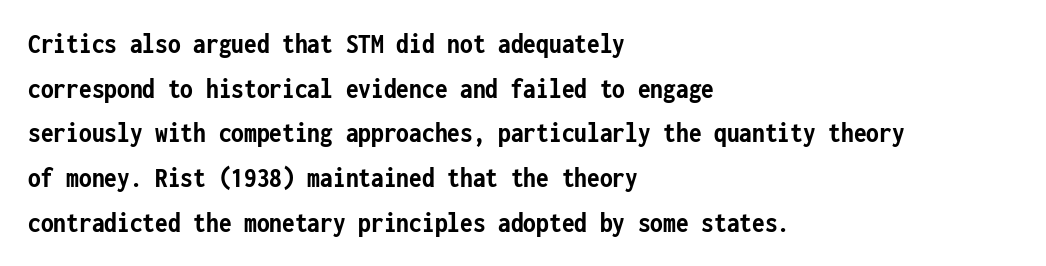
The image shows 29 px semibold, condensed sans-serif type, upright, monospaced; set left-aligned, normal line spacing (1.54x), normal letter spacing, not underlined; low stroke contrast and a medium x-height.
